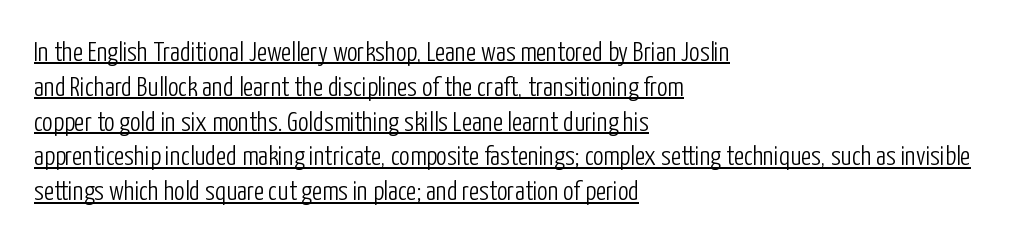
Q: Is the text bold? A: No.
Q: Is the text italic (slanted)? A: No, it is upright.
Q: Is the text underlined? A: Yes.
Q: How is the paragraph aligned? A: Left-aligned.
Q: Is the spacing between letters normal or unusually wide? A: Normal.
Q: Is the spacing between lines tight, normal or loose? A: Normal.
